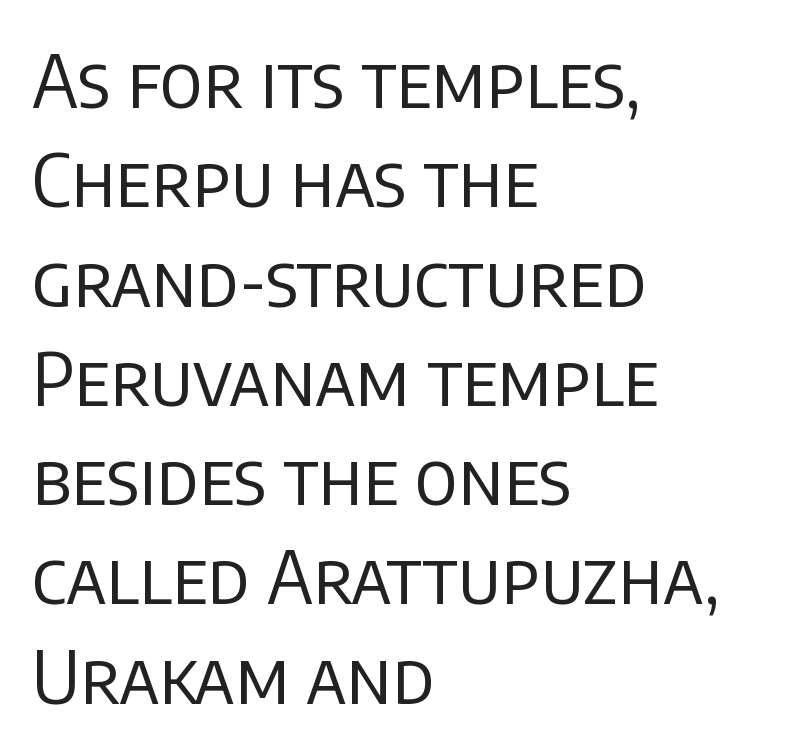
The image shows 73 px regular-weight sans-serif type, upright; set left-aligned, normal line spacing (1.36x), normal letter spacing, not underlined; low stroke contrast and a large x-height.
